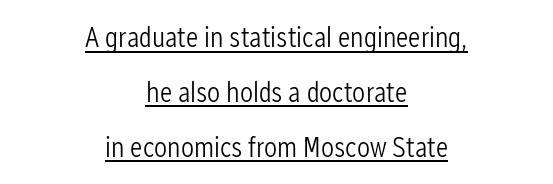
{"serif": "no", "italic": "no", "bold": "no", "weight": "light", "width": "condensed", "stroke_contrast": "low", "x_height": "medium", "monospaced": "no", "underline": "yes", "align": "center", "line_spacing_ratio": 1.89, "letter_spacing": "normal", "letter_spacing_em": 0.0, "glyph_px": 29}
